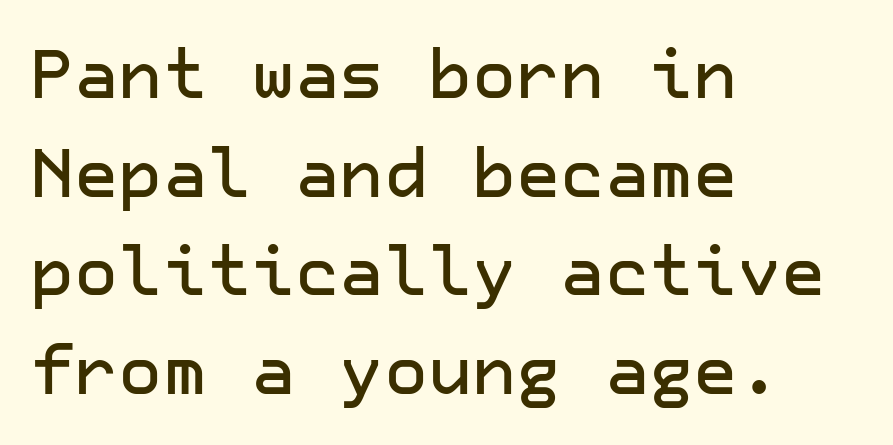
Q: Is the text italic (slanted)? A: No, it is upright.
Q: Is the typeface a serif or a sans-serif typeface? A: Sans-serif.
Q: Is the text underlined? A: No.
Q: How is the paragraph aligned? A: Left-aligned.
Q: Is the spacing between letters normal or unusually wide? A: Normal.
Q: Is the spacing between lines tight, normal or loose? A: Normal.
Q: Width (condensed, normal, or wide)? A: Normal.
Q: Stroke contrast? A: Low.
Q: x-height? A: Medium.
